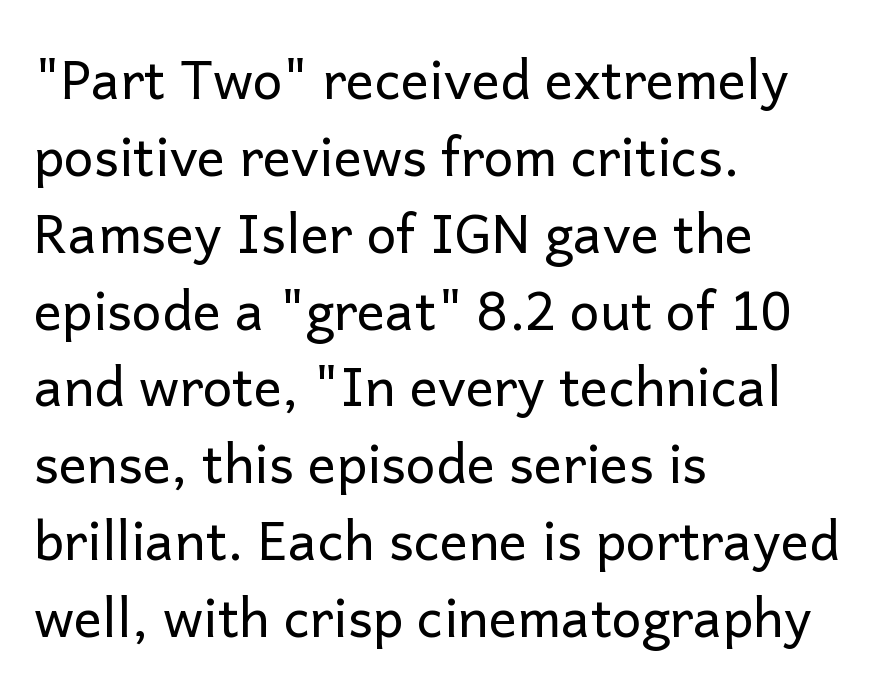
Q: Is the text bold? A: No.
Q: Is the text italic (slanted)? A: No, it is upright.
Q: Is the typeface a serif or a sans-serif typeface? A: Sans-serif.
Q: Is the text underlined? A: No.
Q: How is the paragraph aligned? A: Left-aligned.
Q: Is the spacing between letters normal or unusually wide? A: Normal.
Q: Is the spacing between lines tight, normal or loose? A: Normal.
Q: Width (condensed, normal, or wide)? A: Normal.
Q: Stroke contrast? A: Low.
Q: x-height? A: Medium.
Q: Monospaced? A: No.
